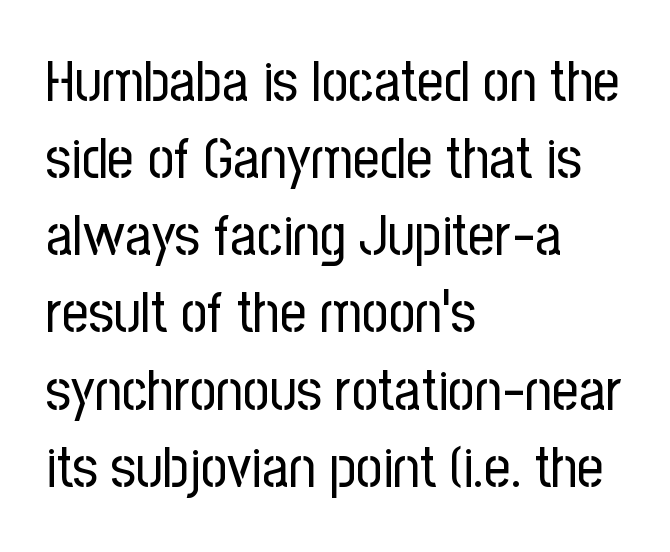
Q: Is the text bold? A: No.
Q: Is the text italic (slanted)? A: No, it is upright.
Q: Is the typeface a serif or a sans-serif typeface? A: Sans-serif.
Q: Is the text underlined? A: No.
Q: How is the paragraph aligned? A: Left-aligned.
Q: Is the spacing between letters normal or unusually wide? A: Normal.
Q: Is the spacing between lines tight, normal or loose? A: Normal.
Q: Width (condensed, normal, or wide)? A: Condensed.
Q: Stroke contrast? A: Low.
Q: x-height? A: Medium.
Q: Monospaced? A: No.
